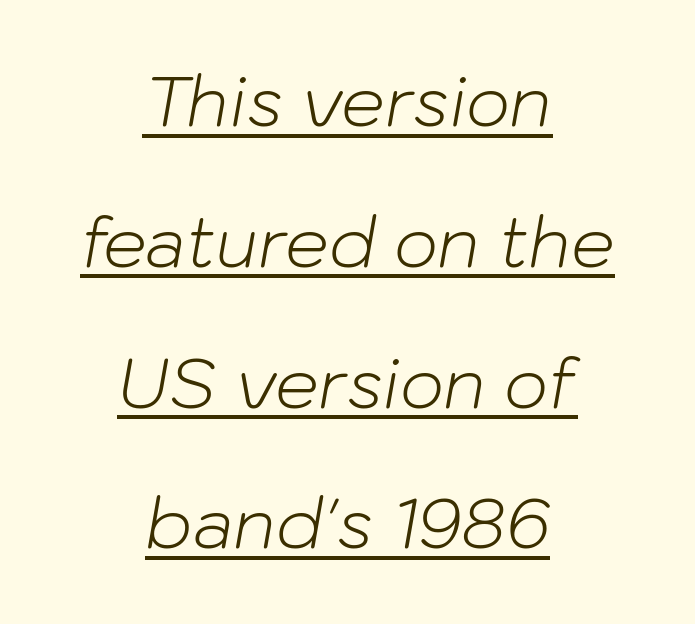
{"italic": "yes", "lean": "right", "slant_degrees": 10, "bold": "no", "weight": "light", "width": "normal", "stroke_contrast": "low", "x_height": "medium", "monospaced": "no", "underline": "yes", "align": "center", "line_spacing": "loose", "line_spacing_ratio": 2.04, "letter_spacing": "normal", "letter_spacing_em": 0.0, "glyph_px": 69}
